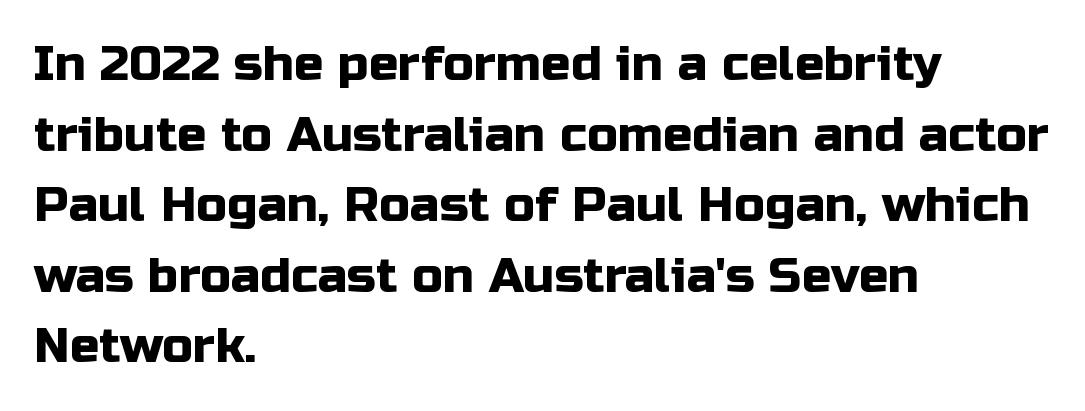
Descender tails drop into unmarked territory. The passage shown is typed in a proportional face where columns would drift. A typesetter would label this face a sans. Honestly, the letter spacing is just normal — you wouldn't notice it. When letters stand straight like this, we call the style roman or upright.
